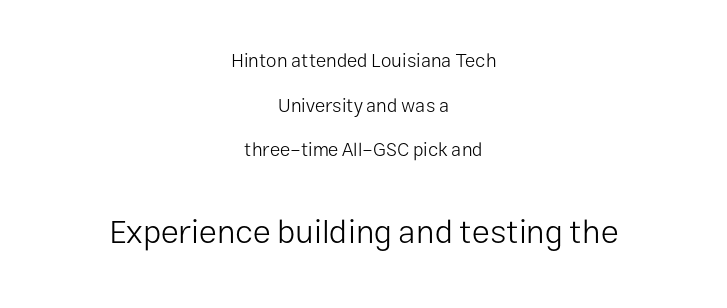
The image shows 33 px light sans-serif type, upright; set centered, loose line spacing (2.35x), normal letter spacing, not underlined; the second (bottom) block is 1.74x larger; low stroke contrast and a medium x-height.
